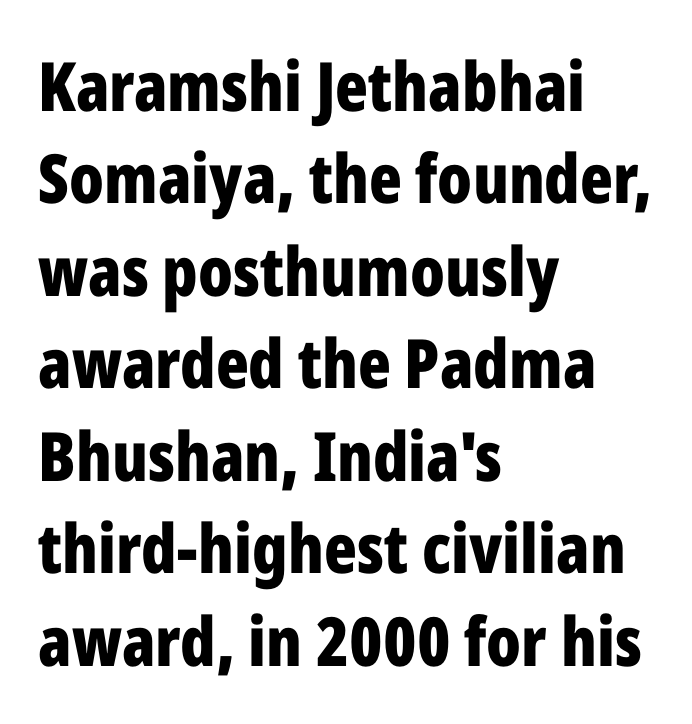
{"serif": "no", "italic": "no", "bold": "yes", "weight": "bold", "width": "condensed", "stroke_contrast": "low", "x_height": "medium", "monospaced": "no", "underline": "no", "align": "left", "line_spacing": "normal", "line_spacing_ratio": 1.36, "letter_spacing": "normal", "letter_spacing_em": 0.0, "glyph_px": 68}
